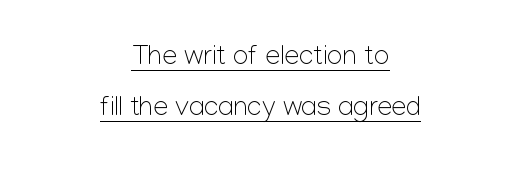
Every row of glyphs is offset so its center matches the block's center. Is there an underline? Yes — a line sits under the letters. No letter is thick-stroked: the sample isn't bold. Posture: upright roman. Nothing unusual about the tracking: characters are spaced as the font intends.
